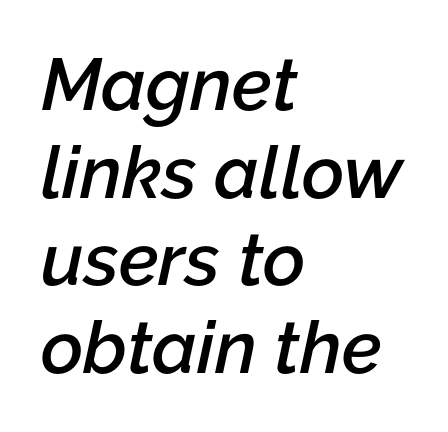
The image shows 73 px semibold type, italic (leaning right); set left-aligned, line spacing 1.2x, normal letter spacing, not underlined; low stroke contrast and a medium x-height.
